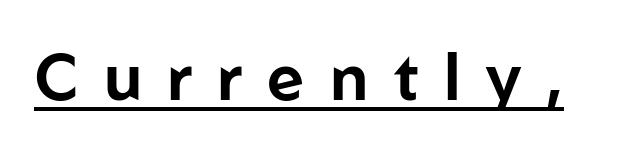
{"serif": "no", "italic": "no", "width": "normal", "stroke_contrast": "low", "x_height": "medium", "monospaced": "no", "underline": "yes", "letter_spacing": "wide", "letter_spacing_em": 0.39, "glyph_px": 65}
